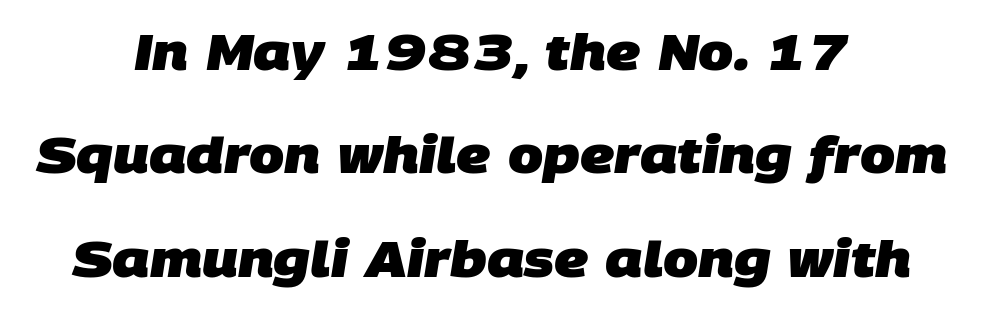
Caption: bold face, heavy strokes. The whitespace from short lines is split evenly between both sides. The rendering shows plain stroke endings on the letterforms — a sans-serif design. The specimen omits any rule beneath the text block's lines.
